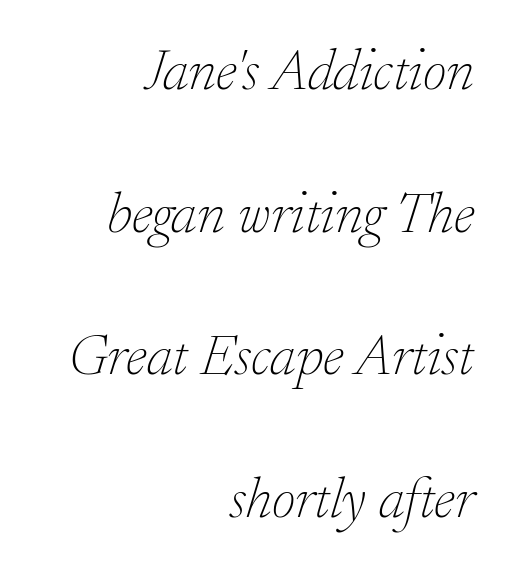
Are there feet on the stems? There are — it's a serif. Check the space under the baseline: it is left empty. Layout note: lines flush right. The rendering keeps characters at their native spacing.
